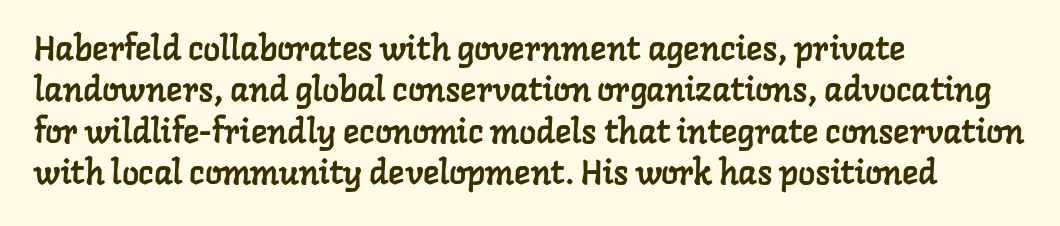
The lines are quadded left. This sample uses plain, unmodified letter spacing. These lines are rendered in a variable-pitch font. Unlike a clean sans, this face finishes its strokes with serifs. No word sits above an underline.
